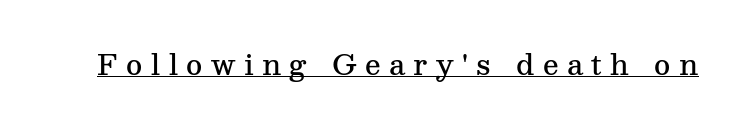
Tall strokes in this sample are plumb rather than angled. The passage shown is typed in a proportional face where columns would drift. Does the weight exceed regular? Yes, but only to semibold. Is there an underline? Yes — a line sits under the letters.
